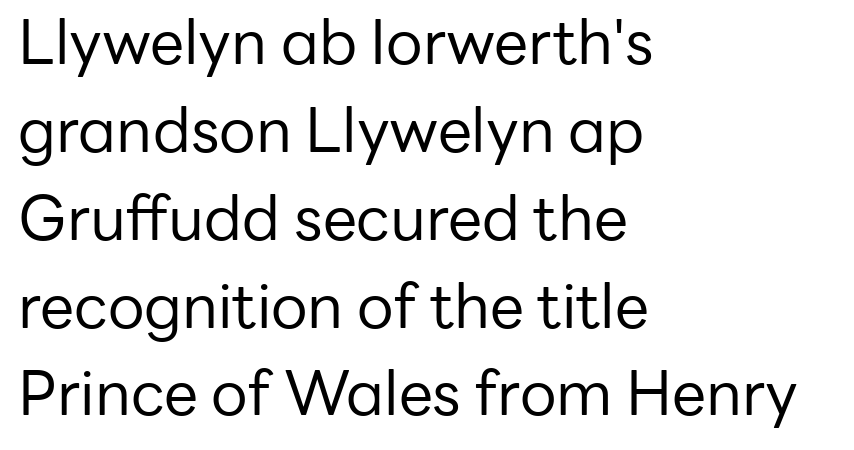
{"serif": "no", "italic": "no", "bold": "no", "weight": "regular", "width": "normal", "stroke_contrast": "low", "x_height": "medium", "monospaced": "no", "underline": "no", "align": "left", "line_spacing": "normal", "line_spacing_ratio": 1.44, "letter_spacing": "normal", "letter_spacing_em": 0.0, "glyph_px": 61}
